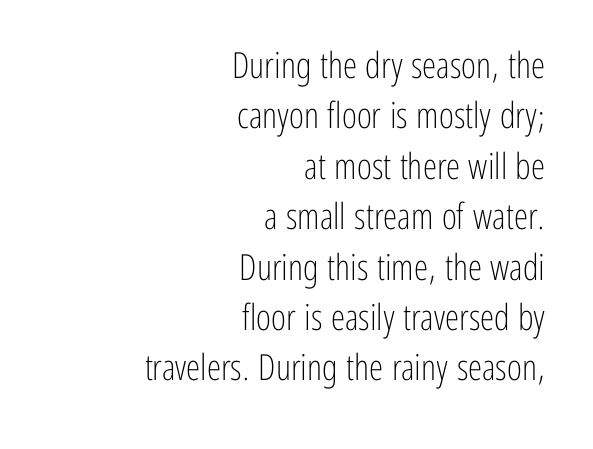
Each letter's strokes conclude bluntly, with no projecting serifs. Do the letters lean? They stand straight. The passage is arranged like a letterhead date or caption credit — flush right. Check the space under the baseline: it is left empty.
